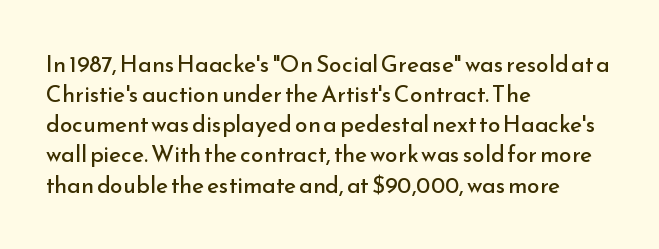
Q: Is the text bold? A: No.
Q: Is the text italic (slanted)? A: No, it is upright.
Q: Is the text underlined? A: No.
Q: How is the paragraph aligned? A: Left-aligned.
Q: Is the spacing between letters normal or unusually wide? A: Normal.
Q: Is the spacing between lines tight, normal or loose? A: Normal.
